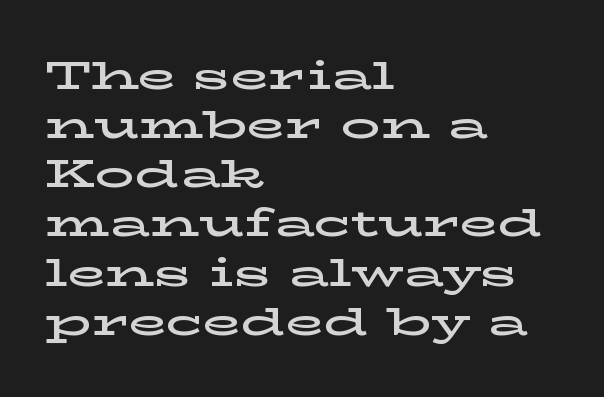
Unlike italic type, these characters show no tilt at all. Letter spacing: default. The baseline area is clear. Here the designer chose a conventional face with non-uniform glyph widths. The type family on display is of the serif kind.
